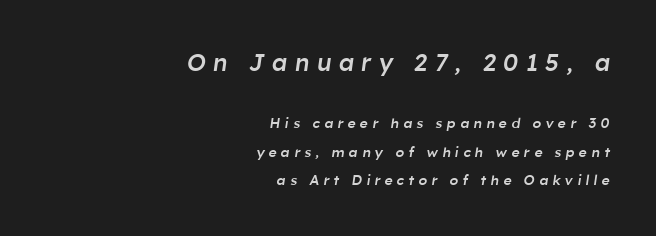
There's an unmistakable incline to the writing here. Descender tails drop into unmarked territory. The vertical gap from one line to the next is large. Does the copy run flush right? Yes — the right margin is perfectly even. The designer gave the opening block more size than the closing block. Is the letter spacing exaggerated? Yes — the characters are pushed far apart.
